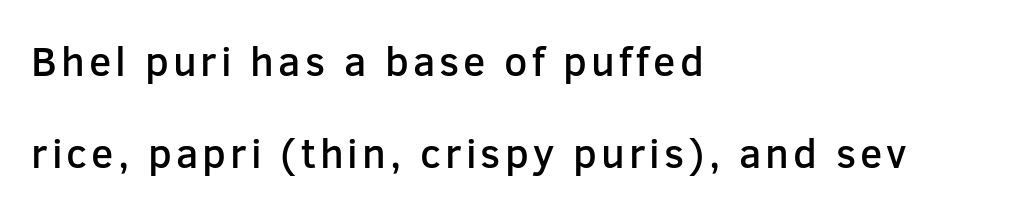
The image shows 41 px semibold sans-serif type, upright; set left-aligned, loose line spacing (2.25x), not underlined; low stroke contrast and a medium x-height.
